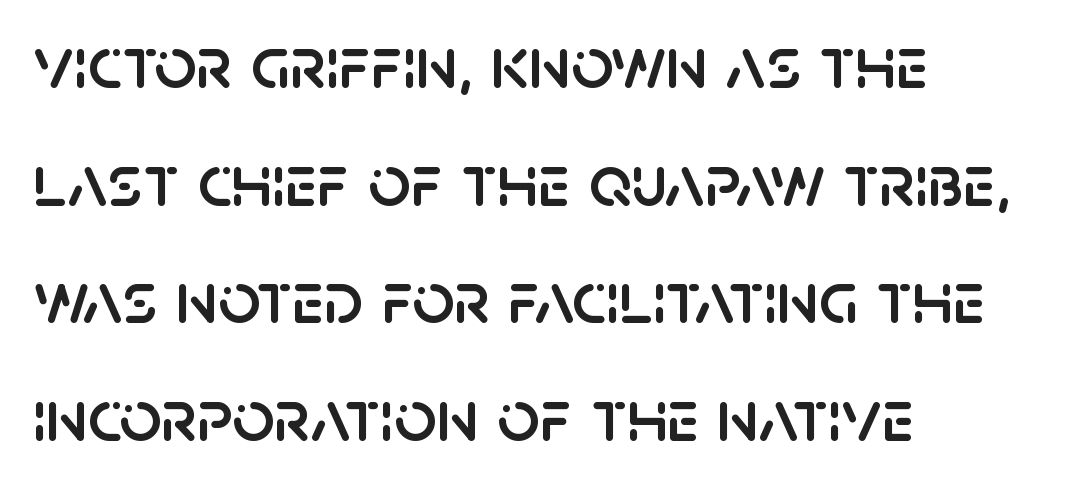
In CSS terms this would be text-align: left. Notice how descenders clear the ascenders below comfortably — that's standard leading. This rendering employs a face without finishing strokes, i.e., a sans-serif. The space directly below the letters is spotless. The letters advance in unequal steps, a hallmark of proportional type.
